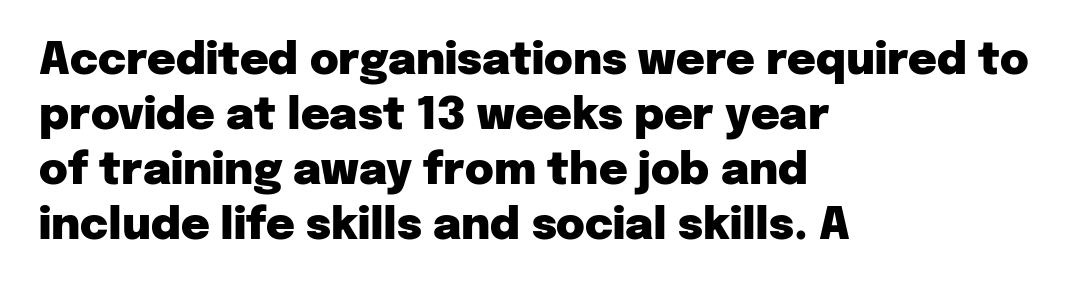
{"serif": "no", "italic": "no", "bold": "yes", "weight": "heavy", "width": "normal", "stroke_contrast": "low", "x_height": "medium", "monospaced": "no", "underline": "no", "align": "left", "line_spacing": "normal", "line_spacing_ratio": 1.25, "letter_spacing": "normal", "letter_spacing_em": 0.0, "glyph_px": 44}
